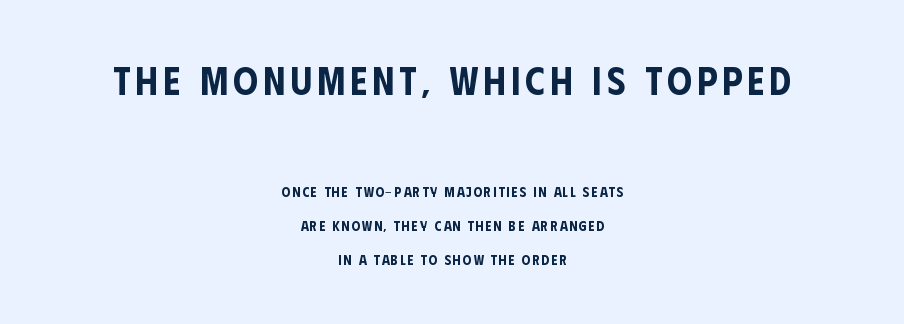
{"serif": "no", "italic": "no", "width": "condensed", "stroke_contrast": "low", "x_height": "large", "monospaced": "no", "underline": "no", "align": "center", "line_spacing": "loose", "line_spacing_ratio": 2.45, "larger_block": "first", "size_ratio": 2.79, "glyph_px": 39}
